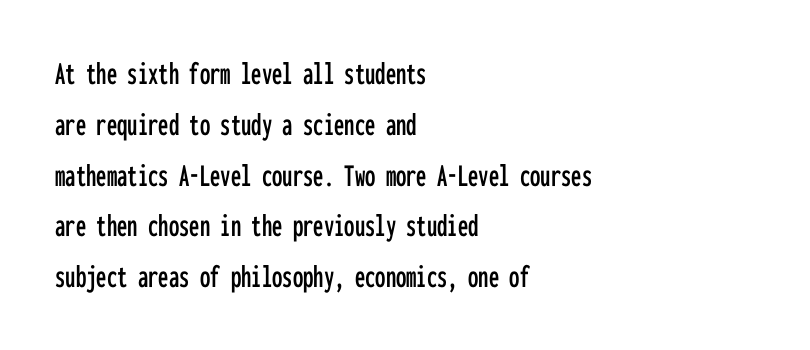
The image shows 33 px condensed sans-serif type, upright, monospaced; set left-aligned, normal line spacing (1.54x), normal letter spacing, not underlined; low stroke contrast and a medium x-height.
